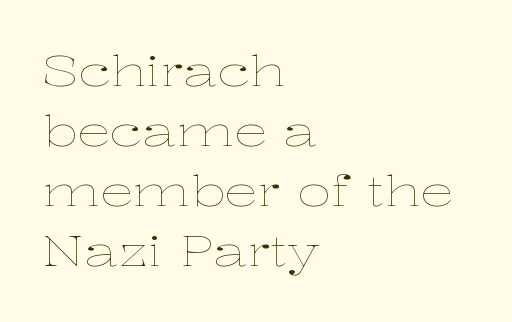
The image shows 42 px thin, wide type, upright; set left-aligned, normal line spacing (1.43x), normal letter spacing, not underlined; low stroke contrast and a medium x-height.
